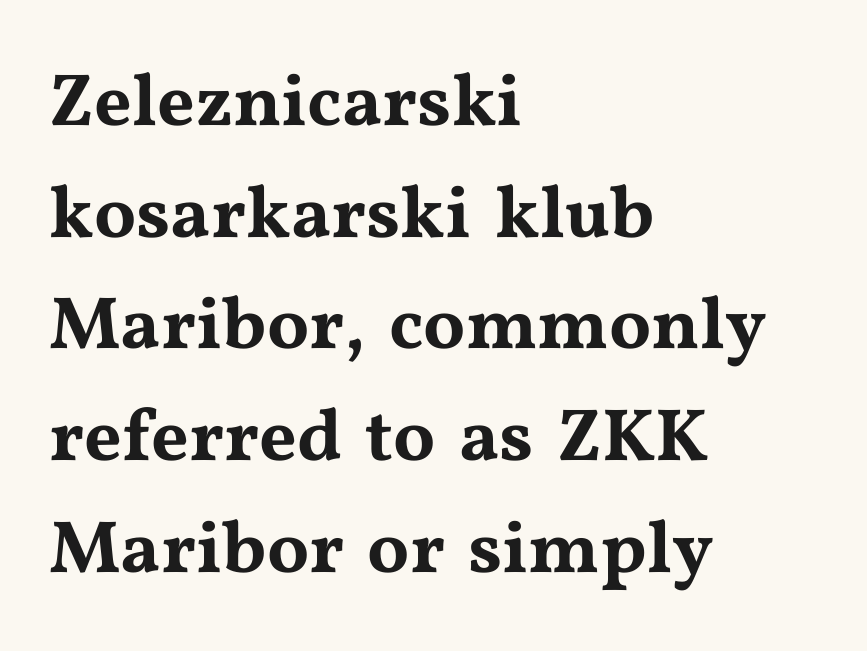
The image shows 74 px wide serif type, upright; set left-aligned, normal line spacing (1.51x), normal letter spacing, not underlined; medium stroke contrast and a medium x-height.
